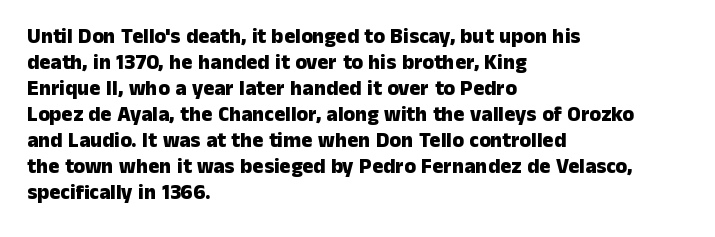
{"italic": "no", "bold": "yes", "underline": "no", "align": "left", "line_spacing_ratio": 1.24, "letter_spacing": "normal", "letter_spacing_em": 0.0, "glyph_px": 21}
